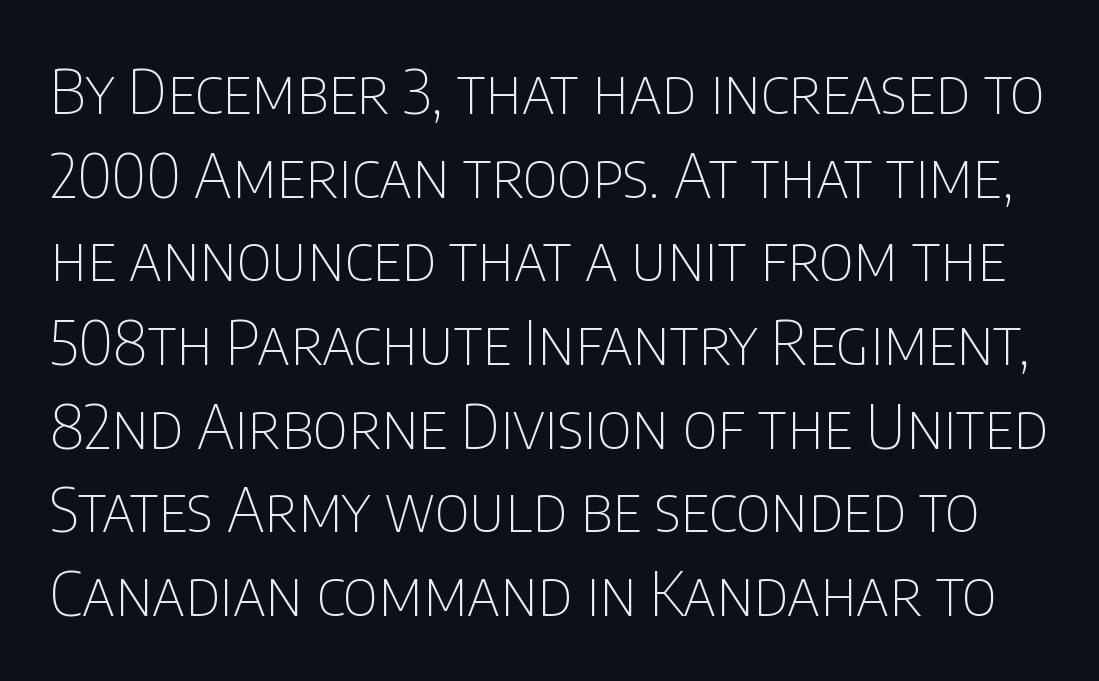
{"serif": "no", "italic": "no", "bold": "no", "weight": "thin", "width": "condensed", "stroke_contrast": "low", "x_height": "large", "monospaced": "no", "underline": "no", "line_spacing": "normal", "line_spacing_ratio": 1.35, "letter_spacing": "normal", "letter_spacing_em": 0.0, "glyph_px": 62}
